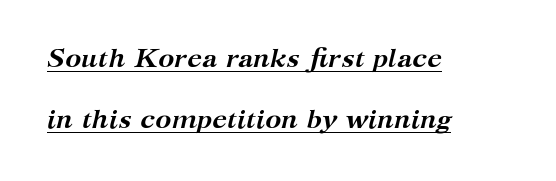
Notice the wide empty band between every row — that's loose leading. The font is running at its bold setting. Default kerning and tracking; the words read as compact shapes. Slanted lettering throughout. A rule runs beneath these lines of type. The lines in this sample share a left origin and differ only in where they stop.
